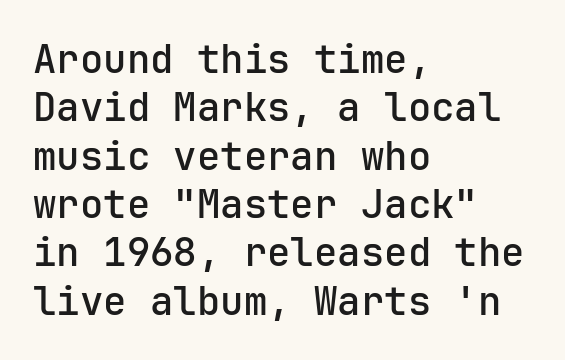
{"serif": "no", "italic": "no", "bold": "semi", "weight": "semibold", "width": "normal", "stroke_contrast": "low", "x_height": "medium", "underline": "no", "align": "left", "line_spacing_ratio": 1.24, "letter_spacing": "normal", "letter_spacing_em": 0.0, "glyph_px": 39}
